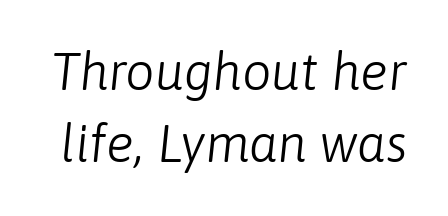
The line-height multiplier appears to be the usual default. Looks like regular typesetting: each glyph gets only the width it needs. The whole block is typeset with a tilt. The strokes carry an ordinary text weight at most.
